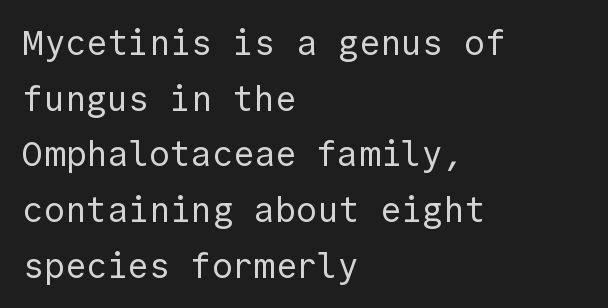
{"serif": "no", "italic": "no", "bold": "no", "weight": "regular", "width": "normal", "x_height": "medium", "monospaced": "yes", "underline": "no", "align": "left", "line_spacing": "normal", "line_spacing_ratio": 1.59, "letter_spacing": "normal", "letter_spacing_em": 0.0, "glyph_px": 35}
